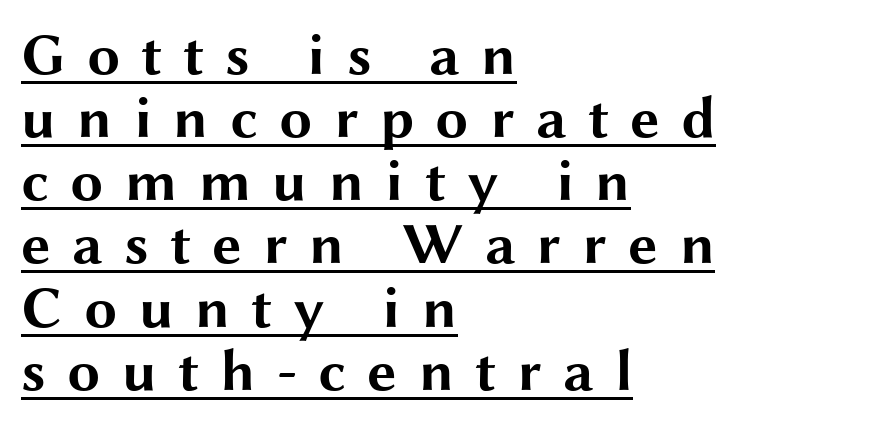
The image shows 59 px bold, wide sans-serif type, upright; set left-aligned, tight line spacing (1.07x), unusually wide letter spacing (+0.36 em), underlined; medium stroke contrast and a medium x-height.
